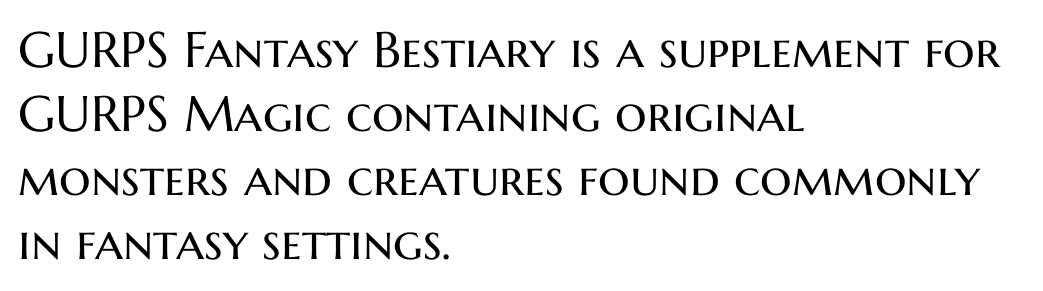
Q: Is the text bold? A: No.
Q: Is the text italic (slanted)? A: No, it is upright.
Q: Is the typeface a serif or a sans-serif typeface? A: Sans-serif.
Q: Is the text underlined? A: No.
Q: How is the paragraph aligned? A: Left-aligned.
Q: Is the spacing between letters normal or unusually wide? A: Normal.
Q: Is the spacing between lines tight, normal or loose? A: Normal.
Q: Width (condensed, normal, or wide)? A: Normal.
Q: Stroke contrast? A: Medium.
Q: x-height? A: Medium.
Q: Monospaced? A: No.
